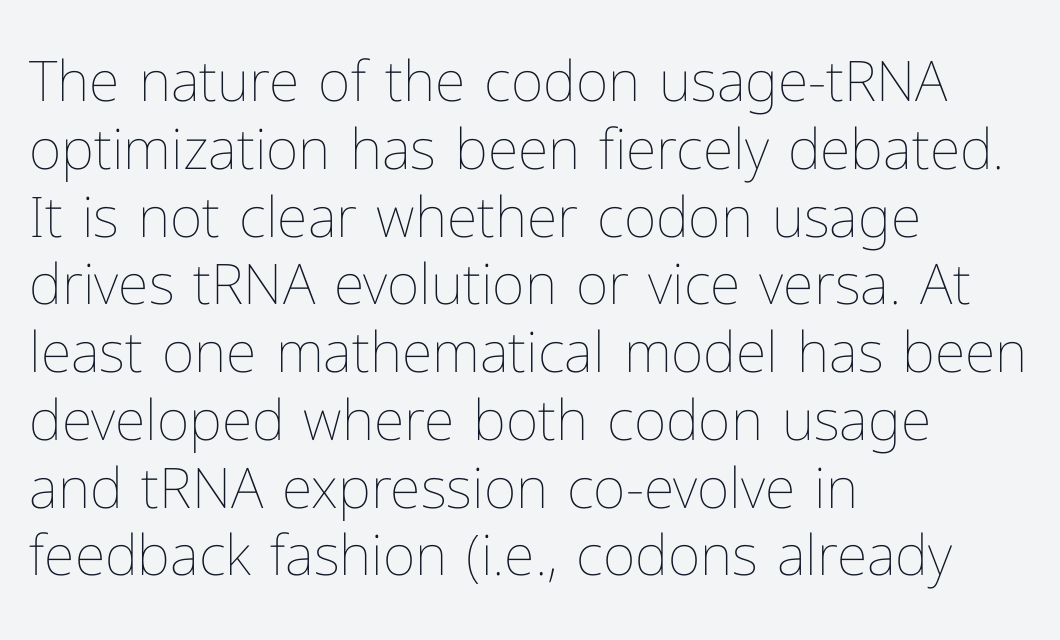
Note the varied advance widths — an 'i' is clearly narrower than an 'm'. Anything drawn beneath the words? Only blank space. The paragraph shown leans on its left margin. This reads as an unemphasized weight, regular at the heaviest. The gaps between neighbouring characters are ordinary and unremarkable.
